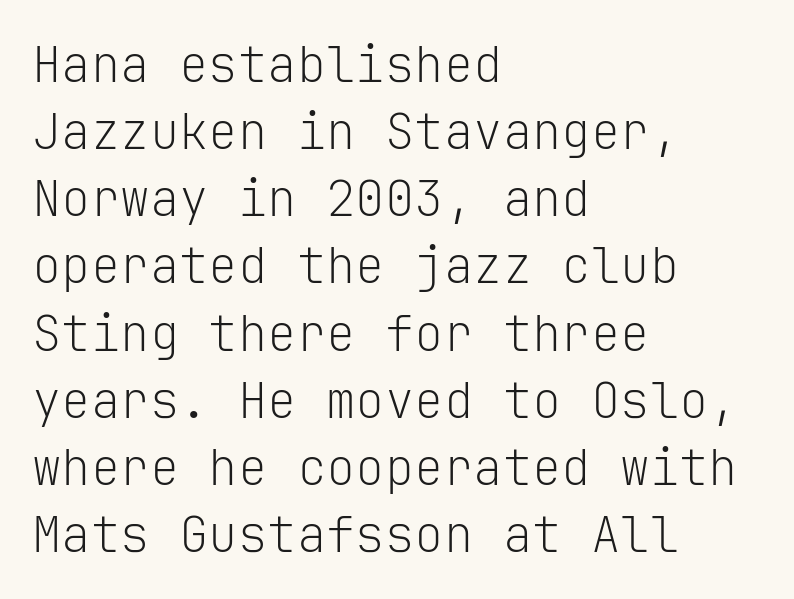
The image shows 49 px light sans-serif type, upright, monospaced; set left-aligned, normal line spacing (1.37x), normal letter spacing, not underlined; low stroke contrast and a medium x-height.
